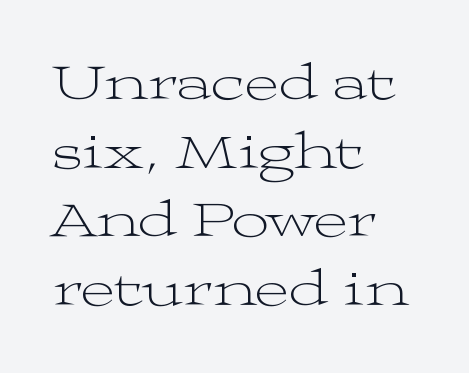
The letters sit at their default tracking, neither squeezed nor spread. The rendering uses a moderate line-height, typical for paragraphs. The passage shown is not bold in any degree. Check under the words: just untouched page.
